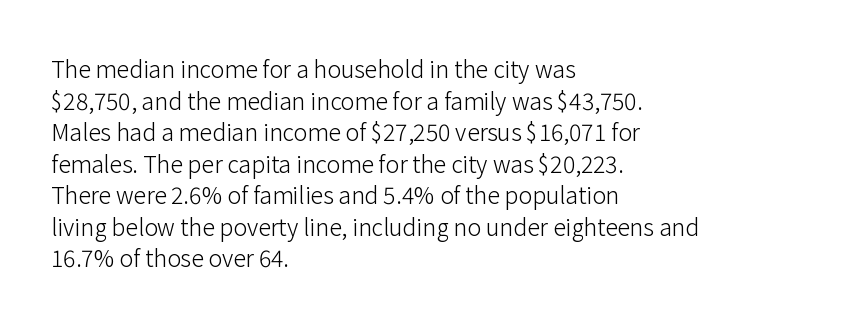
{"italic": "no", "bold": "no", "underline": "no", "align": "left", "line_spacing": "normal", "line_spacing_ratio": 1.37, "letter_spacing": "normal", "letter_spacing_em": 0.0, "glyph_px": 23}
